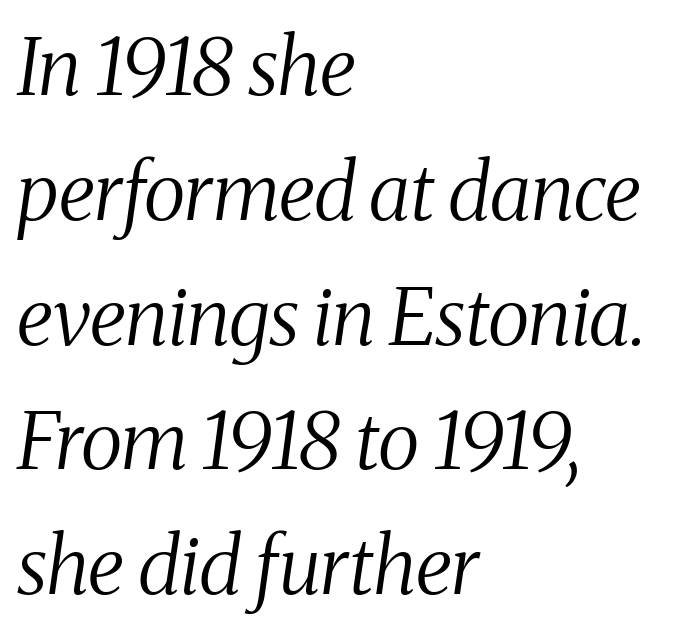
Summary of vertical rhythm: regular, with standard interline spacing. Compared with a centered layout, this one pins lines to the left instead. The font sits on the lighter half of the weight spectrum, regular included. No word sits above an underline. Glyph-to-glyph distance matches everyday printed text. The rendering uses natural spacing where letterforms have individual widths.
